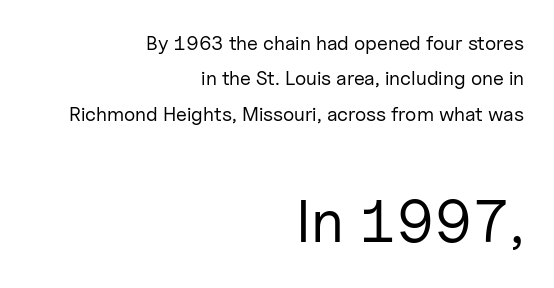
The passage shown is not underscored anywhere. The lettering stays uniformly vertical, giving the passage a roman look. A student would notice the bottom passage is typeset larger than what precedes it. Horizontally, the lines are justified to the trailing edge only. Do the characters align in a grid? No, the font is proportional. Nope, no serifs anywhere on these letters.
